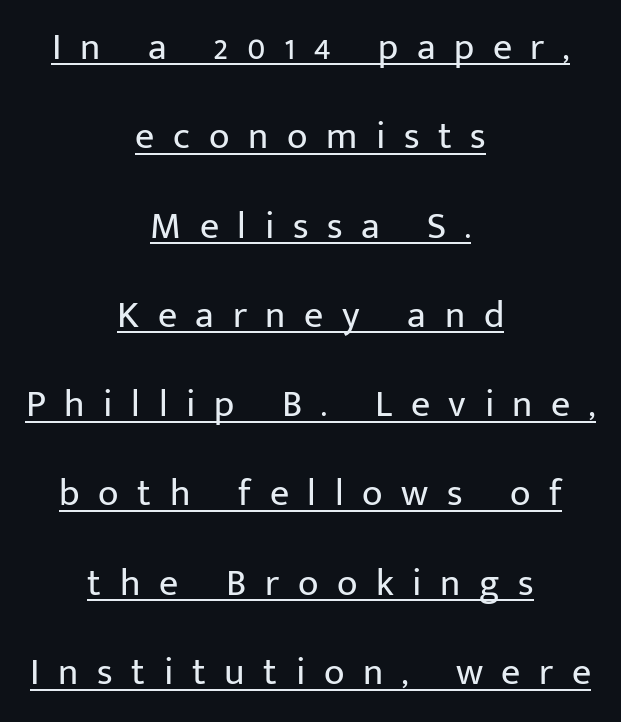
Q: Is the text bold? A: No.
Q: Is the text italic (slanted)? A: No, it is upright.
Q: Is the typeface a serif or a sans-serif typeface? A: Sans-serif.
Q: Is the text underlined? A: Yes.
Q: How is the paragraph aligned? A: Centered.
Q: Is the spacing between letters normal or unusually wide? A: Unusually wide.
Q: Is the spacing between lines tight, normal or loose? A: Loose.
Q: Width (condensed, normal, or wide)? A: Normal.
Q: Stroke contrast? A: Low.
Q: x-height? A: Medium.
Q: Monospaced? A: No.
